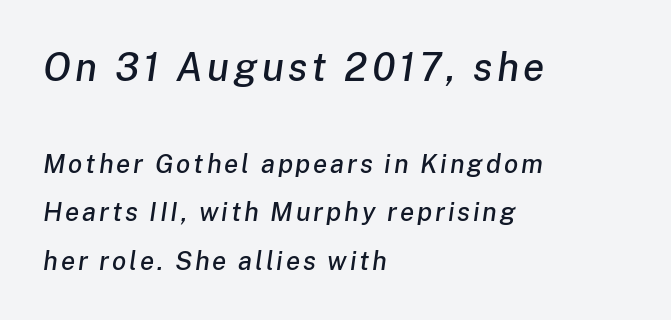
Q: Is the text italic (slanted)? A: Yes, it leans right by about 8 degrees.
Q: Is the text underlined? A: No.
Q: How is the paragraph aligned? A: Left-aligned.
Q: Which block of text is set in a larger size, the first (top) or the second (bottom)? A: The first (top) one.
Q: Width (condensed, normal, or wide)? A: Normal.
Q: Stroke contrast? A: Low.
Q: x-height? A: Medium.
Q: Monospaced? A: No.
